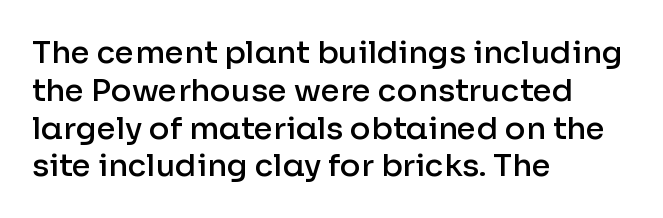
{"serif": "no", "italic": "no", "bold": "semi", "weight": "semibold", "width": "normal", "stroke_contrast": "low", "x_height": "medium", "monospaced": "no", "underline": "no", "align": "left", "line_spacing_ratio": 1.22, "letter_spacing": "normal", "letter_spacing_em": 0.0, "glyph_px": 31}
